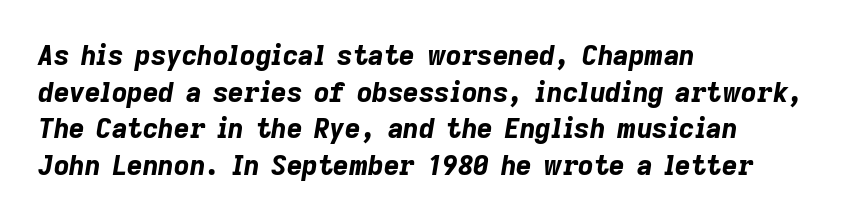
The image shows 27 px bold type, italic (leaning right); set left-aligned, normal line spacing (1.36x), normal letter spacing, not underlined.
